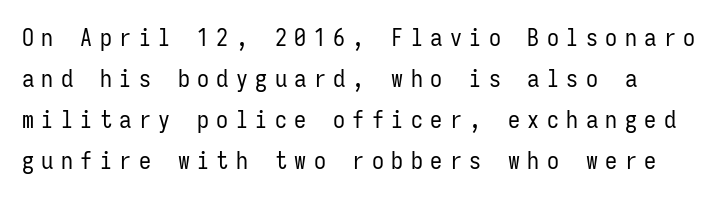
Q: Is the text bold? A: No.
Q: Is the text italic (slanted)? A: No, it is upright.
Q: Is the text underlined? A: No.
Q: How is the paragraph aligned? A: Left-aligned.
Q: Is the spacing between letters normal or unusually wide? A: Unusually wide.
